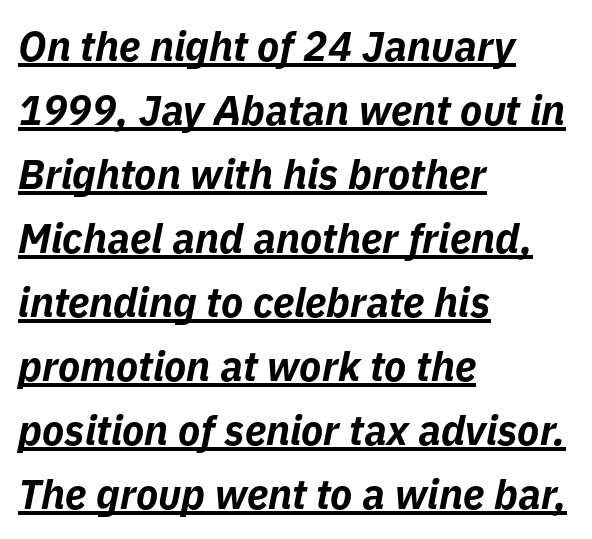
{"italic": "yes", "lean": "right", "slant_degrees": 11, "bold": "yes", "weight": "bold", "width": "normal", "stroke_contrast": "low", "x_height": "medium", "monospaced": "no", "underline": "yes", "align": "left", "line_spacing": "normal", "line_spacing_ratio": 1.56, "letter_spacing": "normal", "letter_spacing_em": 0.0, "glyph_px": 41}
